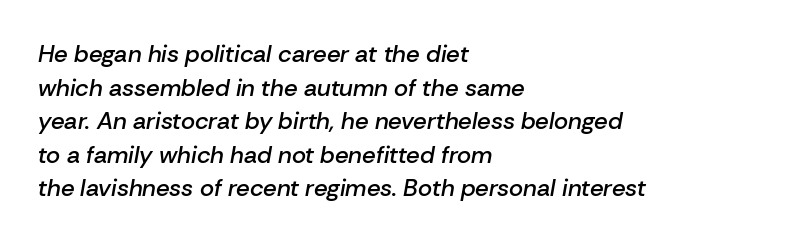
The vertical gap from one line to the next is medium. The letters sit at their default tracking, neither squeezed nor spread. These lines carry some extra weight — a demibold, not a full bold. The face used here has a pronounced slope to its letters. Bare-footed words on every line. Short and long lines alike share a common starting point at left.
